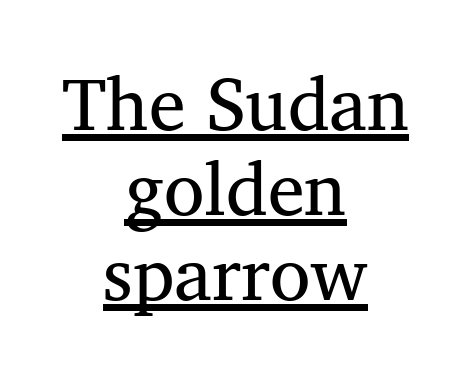
Letterform terminals end in serifs throughout the passage. A light-to-regular cut is what we see here. Like a heading marked for emphasis, these lines bear an underscore. Spacing verdict: proportional, widths tailored to each character. Summary of vertical rhythm: compact, with narrow interline spacing. Characters follow at the spacing the type designer built in.
